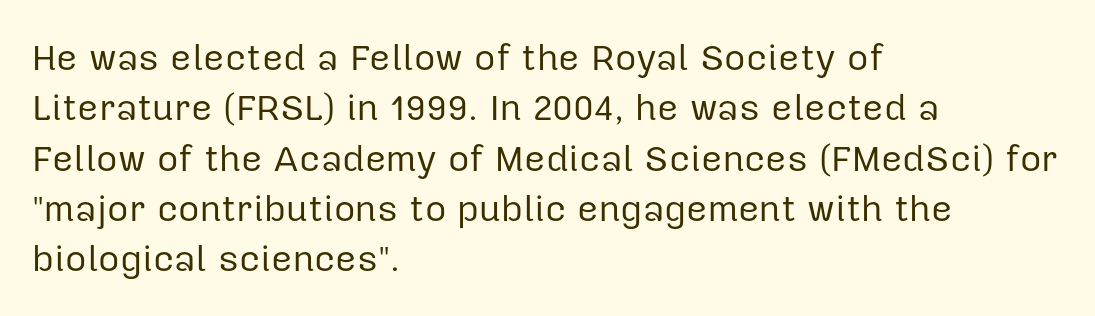
The image shows 37 px regular-weight sans-serif type, upright; set left-aligned, normal line spacing (1.36x), normal letter spacing, not underlined; low stroke contrast and a medium x-height.
